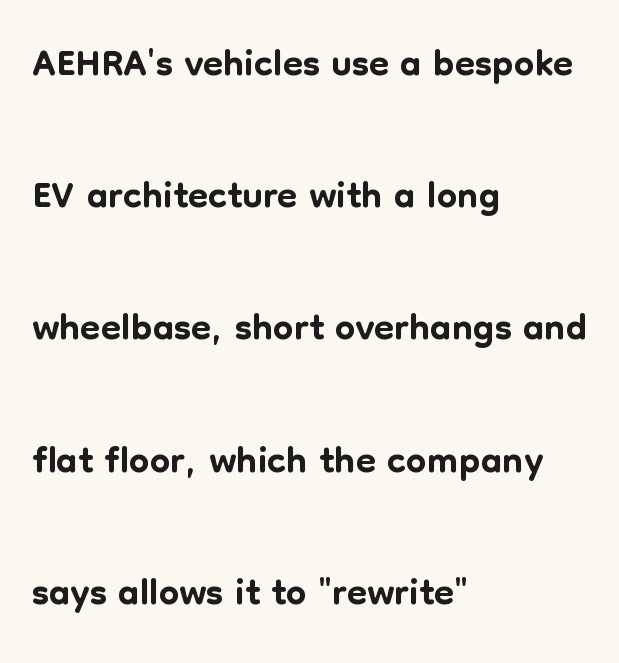
{"serif": "no", "italic": "no", "width": "normal", "stroke_contrast": "low", "x_height": "medium", "monospaced": "no", "underline": "no", "align": "left", "line_spacing": "loose", "line_spacing_ratio": 2.28, "letter_spacing": "normal", "letter_spacing_em": 0.0, "glyph_px": 58}
